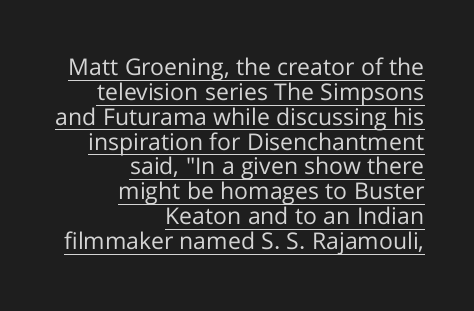
{"italic": "no", "bold": "no", "underline": "yes", "align": "right", "line_spacing": "tight", "line_spacing_ratio": 1.08, "letter_spacing": "normal", "letter_spacing_em": 0.0, "glyph_px": 23}
